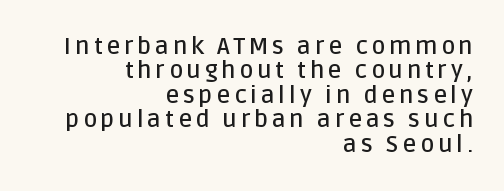
The image shows 24 px text type, upright; set right-aligned, tight line spacing (1.02x), not underlined.
